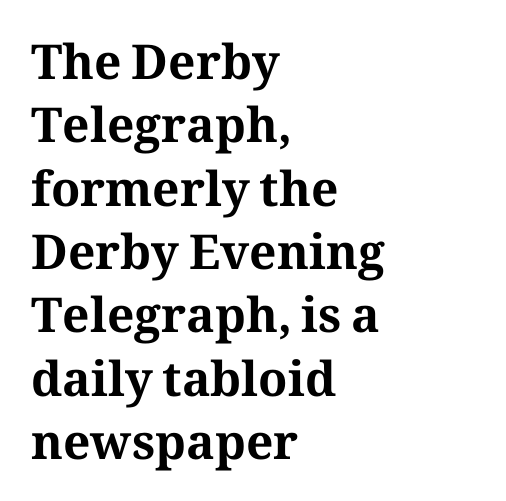
These lines are composed in type with serifs. Is the block centered? No — it sits flush against the left margin. The line-height multiplier appears to be the usual default. Nothing unusual about the tracking: characters are spaced as the font intends.
